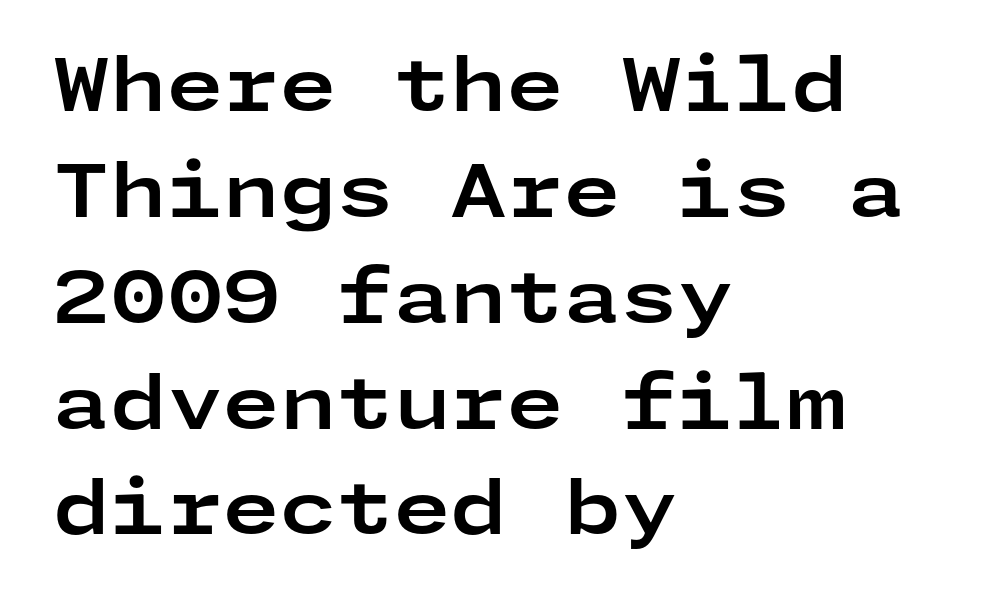
{"serif": "no", "italic": "no", "bold": "yes", "weight": "bold", "width": "wide", "stroke_contrast": "low", "x_height": "medium", "underline": "no", "align": "left", "line_spacing": "normal", "line_spacing_ratio": 1.45, "letter_spacing": "normal", "letter_spacing_em": 0.0, "glyph_px": 73}
